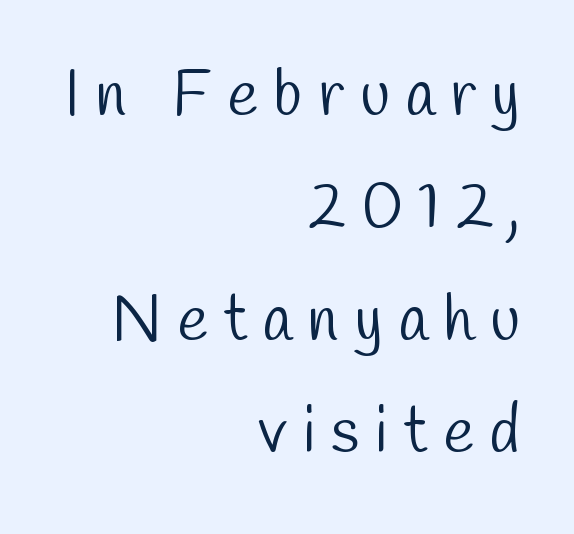
Proportional: the letters do not fall into vertical columns. The letters look calm and open, with moderate or lighter stems. Letter spacing: wide. Check under the words: just untouched page.
